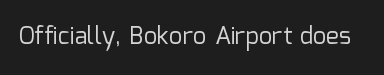
{"italic": "no", "bold": "no", "underline": "no", "letter_spacing": "normal", "letter_spacing_em": 0.0, "glyph_px": 24}
